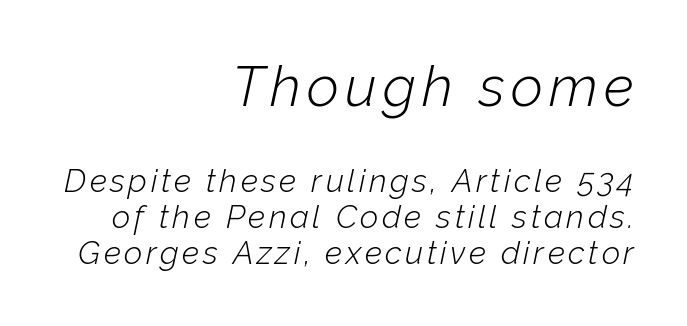
The image shows 56 px light type, italic (leaning right); set right-aligned, tight line spacing (1.13x), not underlined; the first (top) block is 1.75x larger; low stroke contrast and a medium x-height.
